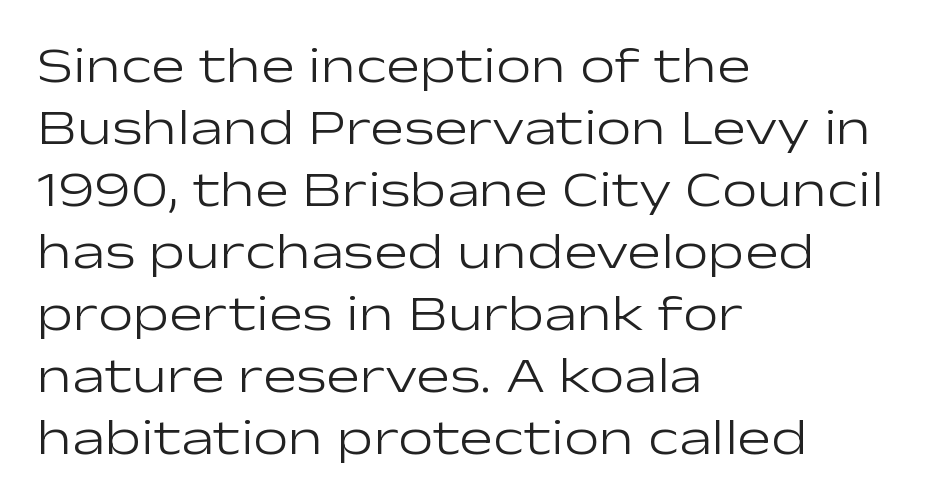
The type is set solid horizontally, with unmodified tracking. Examine the stroke ends and you'll find no serifs. Underlining? Definitely not there. Each letter keeps its own natural width here, so spacing adapts to shape. The type sits square on the baseline with zero lean.
